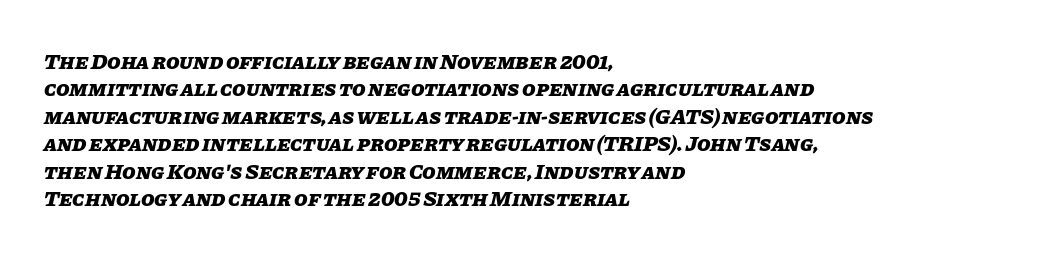
The image shows 22 px bold type, italic (leaning right); set left-aligned, normal line spacing (1.25x), normal letter spacing, not underlined.
